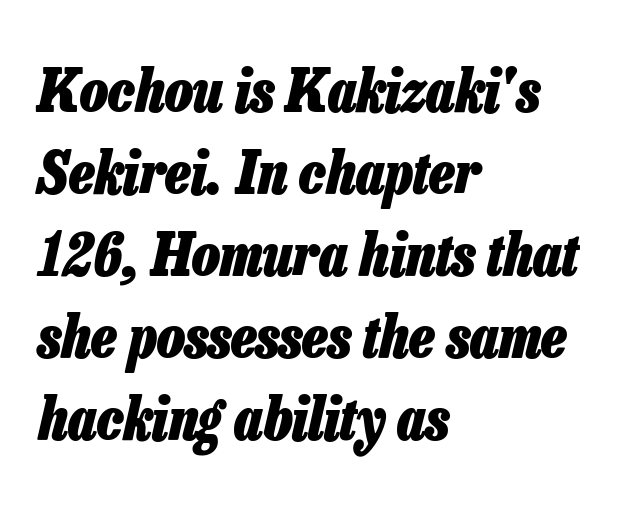
Only glyphs here, with clear space below each row. The line-height multiplier appears to be the usual default. The ragged edge is on the right, which tells us the setting is flush left. Spacing between characters is what you'd get straight out of the box. Varying glyph widths throughout — classic text-font behaviour. Is the type slanted? Yes — the strokes lean at a clear angle.
